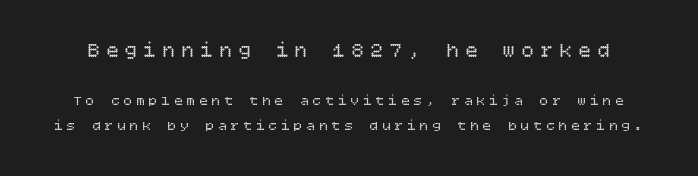
The image shows 21 px text type, upright; set line spacing 1.79x, unusually wide letter spacing (+0.3 em), not underlined; the first (top) block is 1.5x larger.
